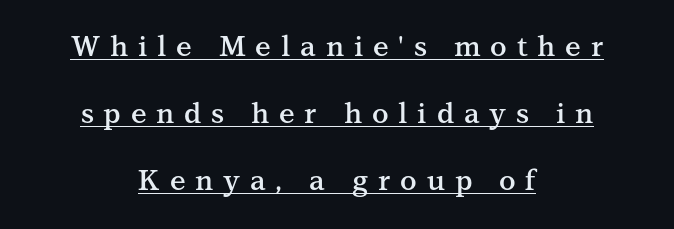
Q: Is the text bold? A: Semi-bold.
Q: Is the text italic (slanted)? A: No, it is upright.
Q: Is the typeface a serif or a sans-serif typeface? A: Serif.
Q: Is the text underlined? A: Yes.
Q: How is the paragraph aligned? A: Centered.
Q: Is the spacing between letters normal or unusually wide? A: Unusually wide.
Q: Is the spacing between lines tight, normal or loose? A: Loose.
Q: Width (condensed, normal, or wide)? A: Normal.
Q: Stroke contrast? A: Medium.
Q: x-height? A: Medium.
Q: Monospaced? A: No.
